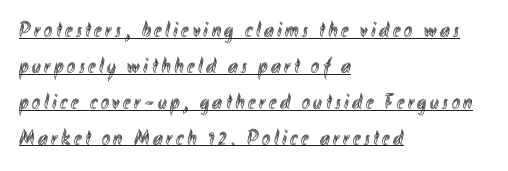
Q: Is the text italic (slanted)? A: Yes.
Q: Is the text underlined? A: Yes.
Q: How is the paragraph aligned? A: Left-aligned.
Q: Is the spacing between lines tight, normal or loose? A: Normal.
